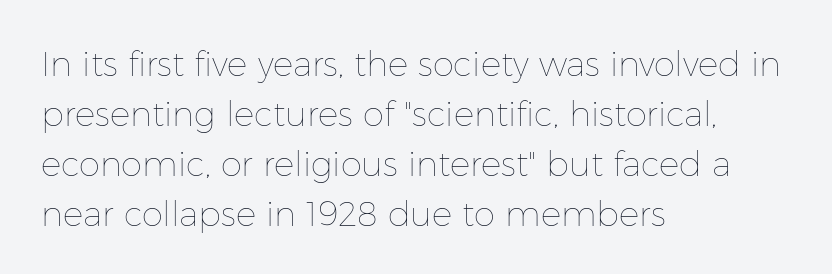
The image shows 34 px thin type, upright; set left-aligned, normal line spacing (1.47x), normal letter spacing, not underlined; low stroke contrast and a medium x-height.
